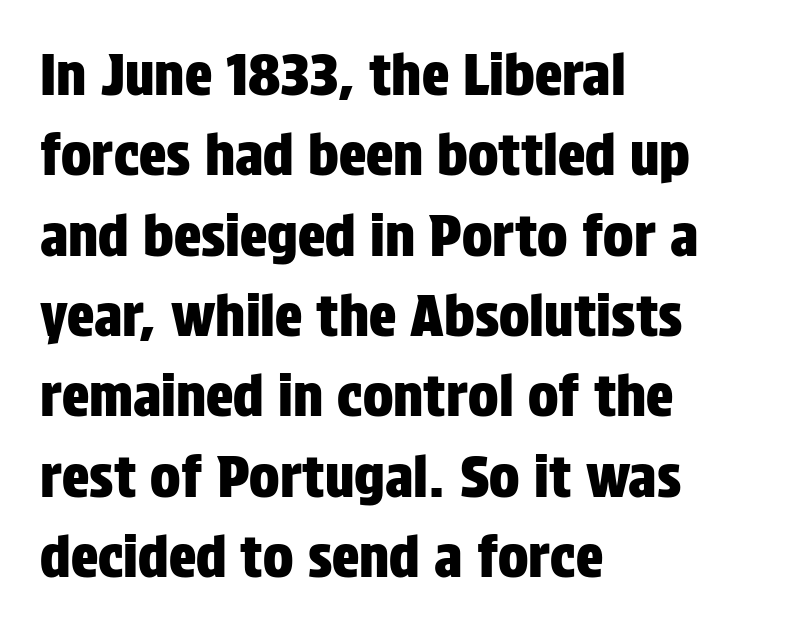
Q: Is the text italic (slanted)? A: No, it is upright.
Q: Is the typeface a serif or a sans-serif typeface? A: Sans-serif.
Q: Is the text underlined? A: No.
Q: How is the paragraph aligned? A: Left-aligned.
Q: Is the spacing between letters normal or unusually wide? A: Normal.
Q: Is the spacing between lines tight, normal or loose? A: Normal.
Q: Width (condensed, normal, or wide)? A: Condensed.
Q: Stroke contrast? A: Low.
Q: x-height? A: Large.
Q: Monospaced? A: No.
